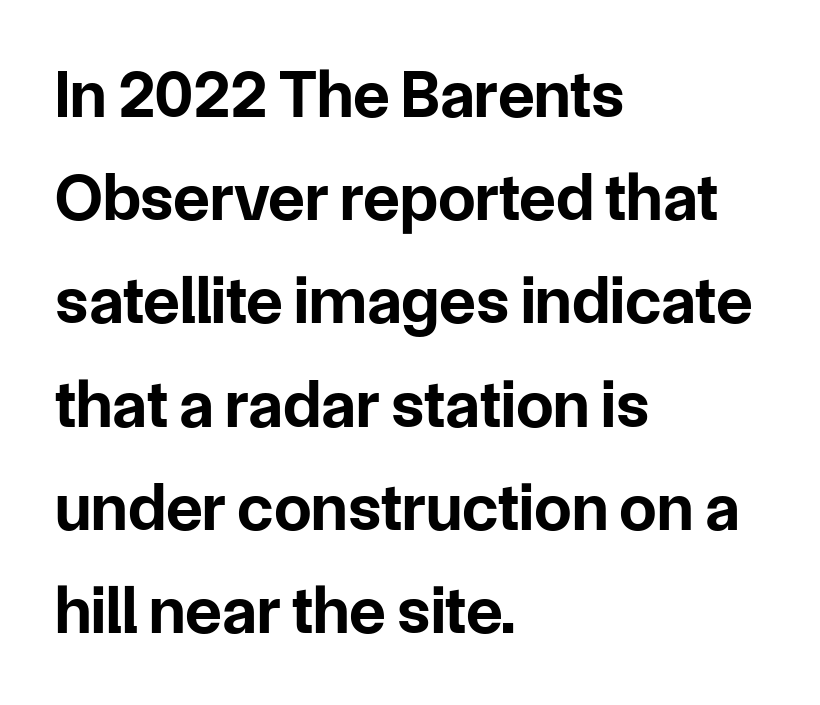
The image shows 67 px bold sans-serif type, upright; set left-aligned, normal line spacing (1.54x), normal letter spacing, not underlined; low stroke contrast and a medium x-height.
